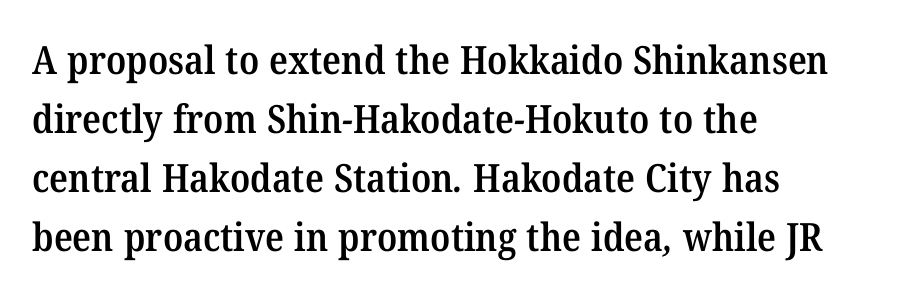
No word sits above an underline. A typesetter would call this proportional, since set widths differ per character. Regular leading. Weight check: semibold — heavier than regular, not quite bold.
